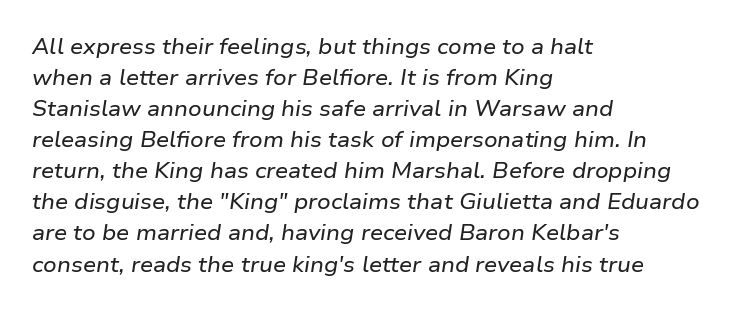
The image shows 21 px text type, italic (leaning right); set left-aligned, normal line spacing (1.48x), normal letter spacing, not underlined.
